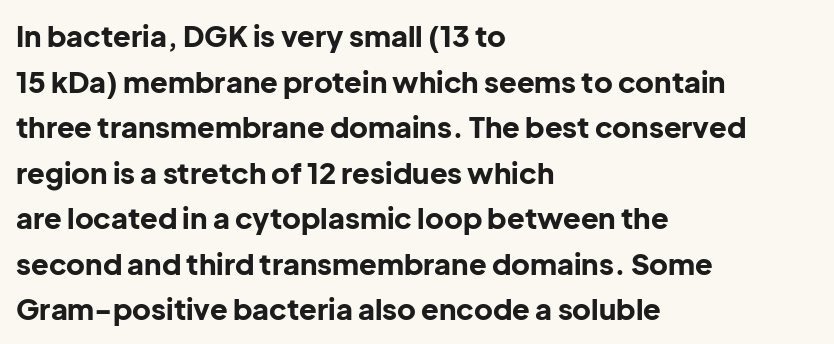
The image shows 29 px bold sans-serif type, upright; set left-aligned, normal line spacing (1.57x), normal letter spacing, not underlined; low stroke contrast and a medium x-height.
